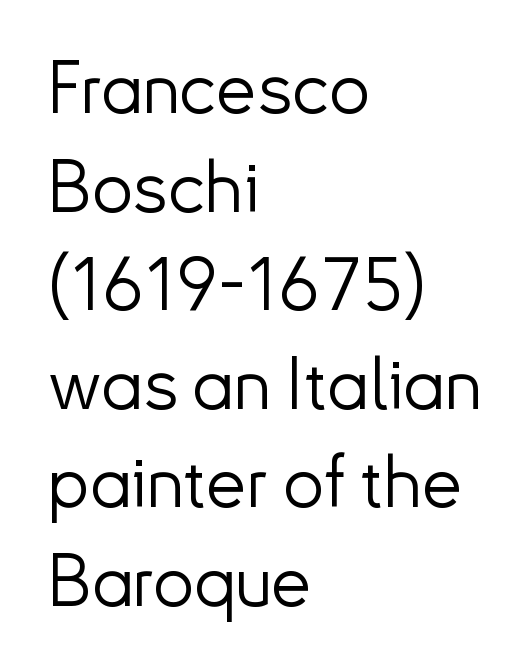
Q: Is the text bold? A: No.
Q: Is the text italic (slanted)? A: No, it is upright.
Q: Is the typeface a serif or a sans-serif typeface? A: Sans-serif.
Q: Is the text underlined? A: No.
Q: How is the paragraph aligned? A: Left-aligned.
Q: Is the spacing between letters normal or unusually wide? A: Normal.
Q: Is the spacing between lines tight, normal or loose? A: Normal.
Q: Width (condensed, normal, or wide)? A: Normal.
Q: Stroke contrast? A: Low.
Q: x-height? A: Small.
Q: Monospaced? A: No.
